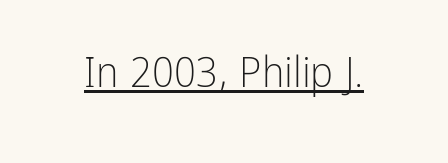
{"serif": "no", "italic": "no", "bold": "no", "weight": "light", "width": "condensed", "stroke_contrast": "low", "x_height": "medium", "monospaced": "no", "underline": "yes", "letter_spacing": "normal", "letter_spacing_em": 0.0, "glyph_px": 43}
